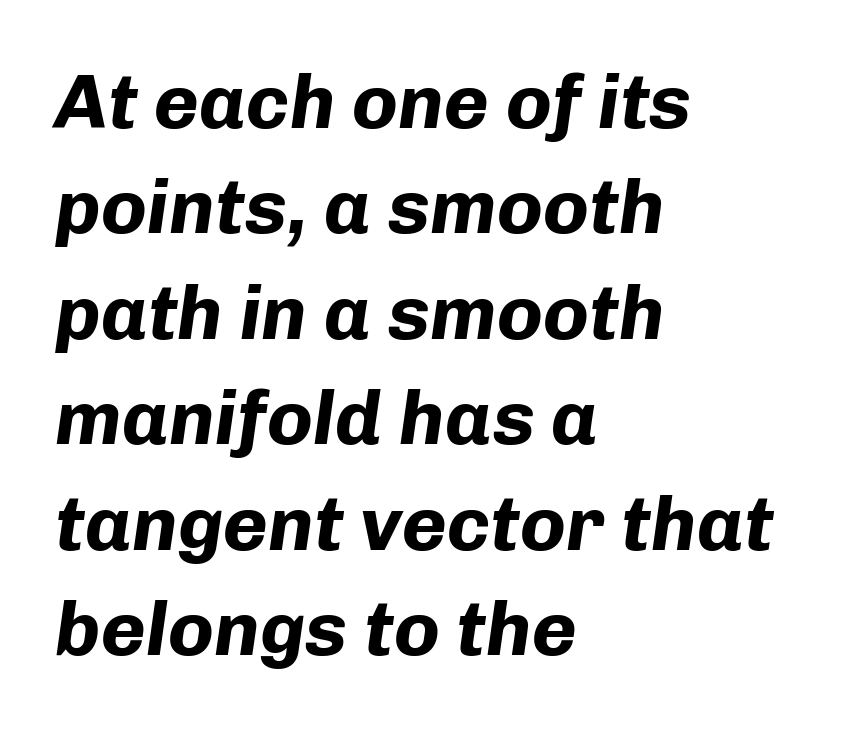
The image shows 77 px bold type, italic (leaning right); set left-aligned, normal line spacing (1.37x), normal letter spacing, not underlined; low stroke contrast and a medium x-height.
